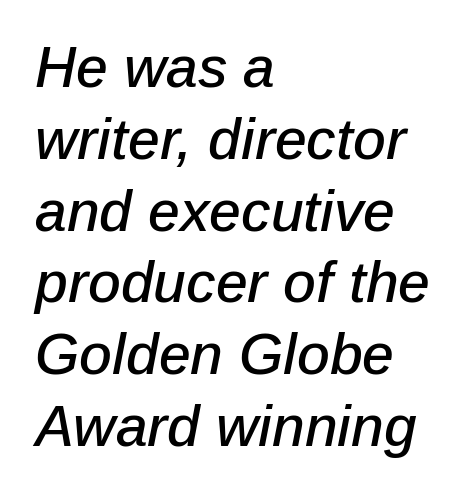
The image shows 57 px text type, italic (leaning right); set left-aligned, normal line spacing (1.26x), normal letter spacing, not underlined; low stroke contrast and a medium x-height.
